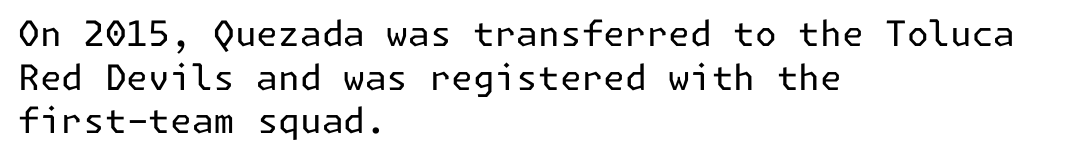
The image shows 35 px regular-weight sans-serif type, upright; set left-aligned, normal line spacing (1.25x), normal letter spacing, not underlined; low stroke contrast and a medium x-height.
